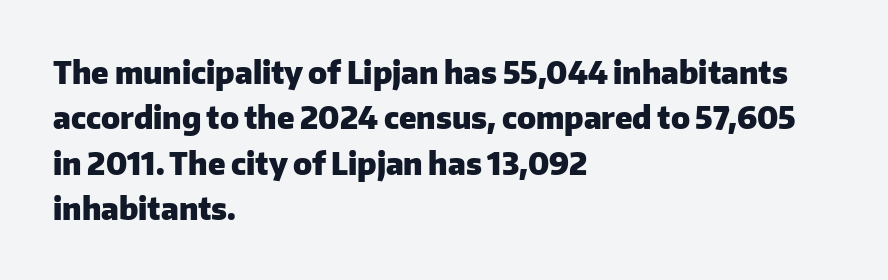
{"serif": "no", "italic": "no", "bold": "yes", "weight": "heavy", "width": "normal", "stroke_contrast": "low", "x_height": "medium", "monospaced": "no", "underline": "no", "align": "left", "line_spacing": "normal", "line_spacing_ratio": 1.51, "letter_spacing": "normal", "letter_spacing_em": 0.0, "glyph_px": 30}
